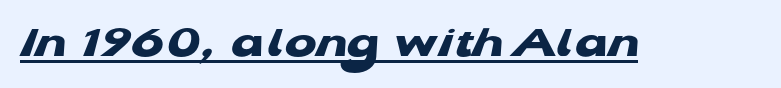
{"serif": "no", "bold": "yes", "weight": "heavy", "width": "wide", "stroke_contrast": "low", "x_height": "medium", "monospaced": "no", "underline": "yes", "letter_spacing": "normal", "letter_spacing_em": 0.0, "glyph_px": 47}
